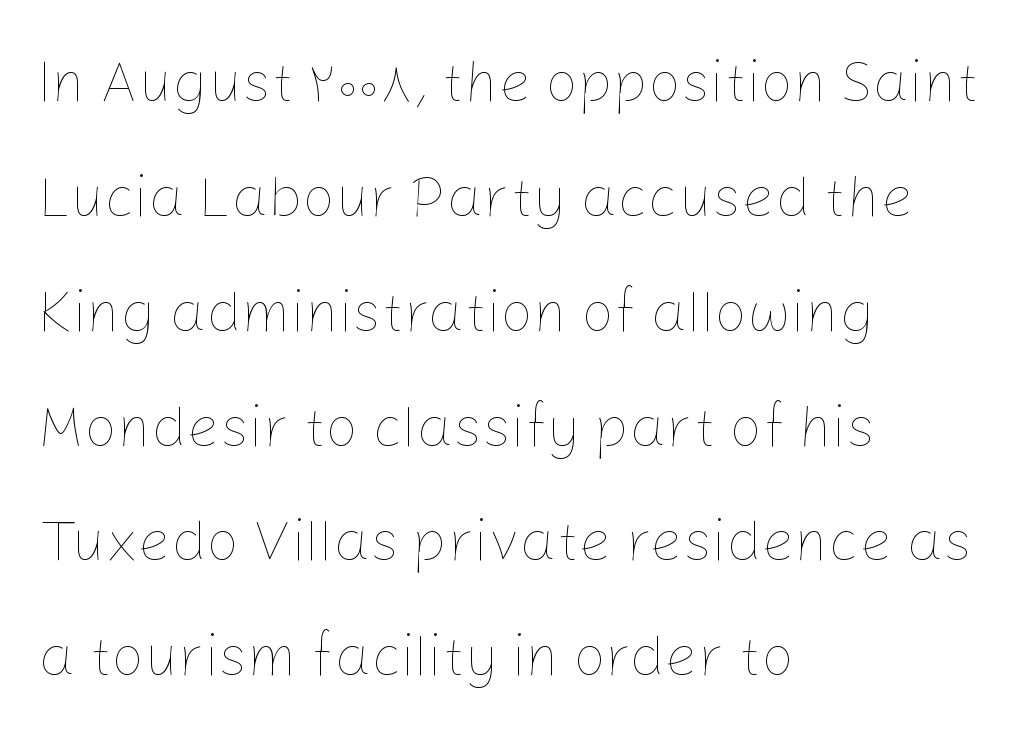
The letters look calm and open, with moderate or lighter stems. Words float on clear page, feet unadorned. Character widths vary here, with narrow letters taking less room than wide ones. This is roman type, the default non-slanted kind. The rendering anchors every line to the left-hand side. Does the leading feel generous? Absolutely, it's lavish.
